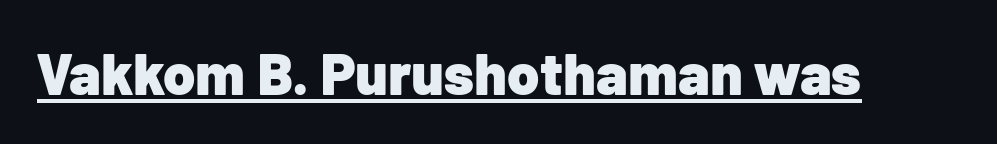
Q: Is the text bold? A: Yes.
Q: Is the text italic (slanted)? A: No, it is upright.
Q: Is the typeface a serif or a sans-serif typeface? A: Sans-serif.
Q: Is the text underlined? A: Yes.
Q: Is the spacing between letters normal or unusually wide? A: Normal.
Q: Width (condensed, normal, or wide)? A: Normal.
Q: Stroke contrast? A: Low.
Q: x-height? A: Medium.
Q: Monospaced? A: No.
